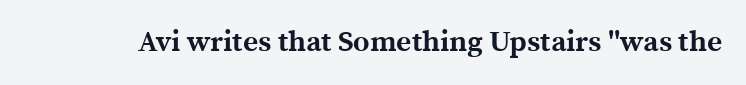
Rule under the text: the space is simply empty. The axis of the letterforms is exactly vertical. Here the glyphs are tracked normally, forming tight word shapes. Little horizontal feet cap the strokes, marking this as serif type. Think of a printed novel: that variable character pitch is what you see here.
